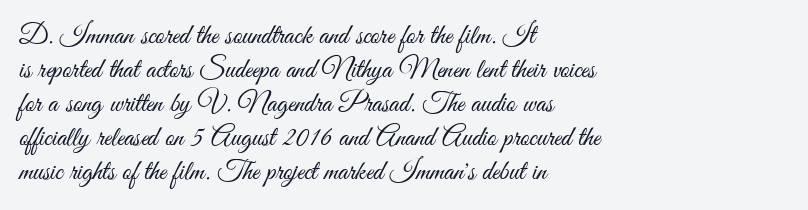
Q: Is the text bold? A: No.
Q: Is the text italic (slanted)? A: Yes.
Q: Is the typeface a serif or a sans-serif typeface? A: Sans-serif.
Q: Is the text underlined? A: No.
Q: How is the paragraph aligned? A: Left-aligned.
Q: Is the spacing between letters normal or unusually wide? A: Normal.
Q: Width (condensed, normal, or wide)? A: Condensed.
Q: Stroke contrast? A: Medium.
Q: x-height? A: Small.
Q: Monospaced? A: No.
